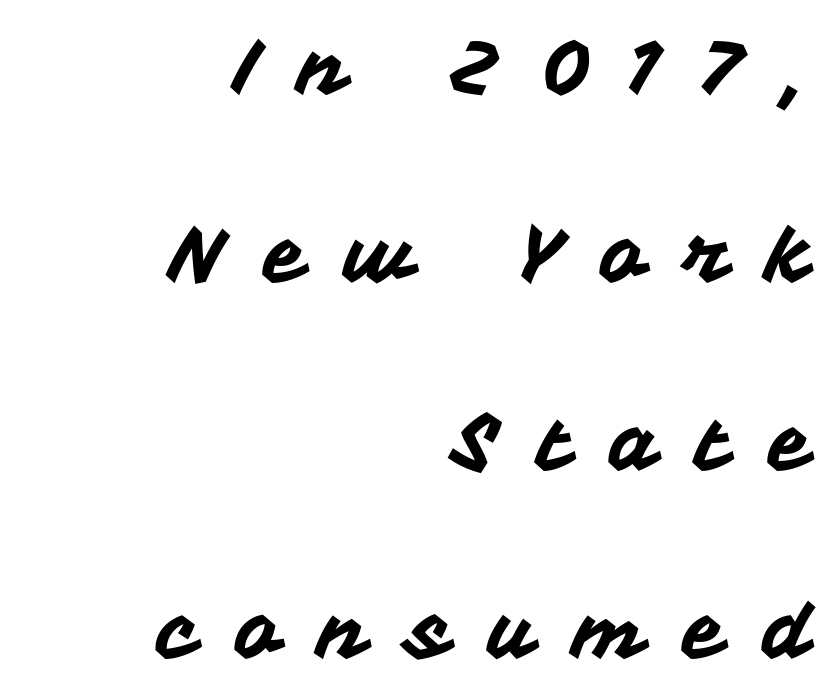
The image shows 79 px sans-serif type; set right-aligned, loose line spacing (2.38x), unusually wide letter spacing (+0.47 em), not underlined; medium stroke contrast and a medium x-height.
